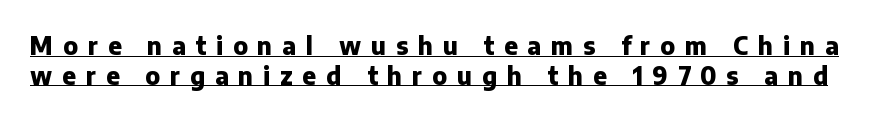
The image shows 24 px bold type, upright; set line spacing 1.23x, unusually wide letter spacing (+0.41 em), underlined.
